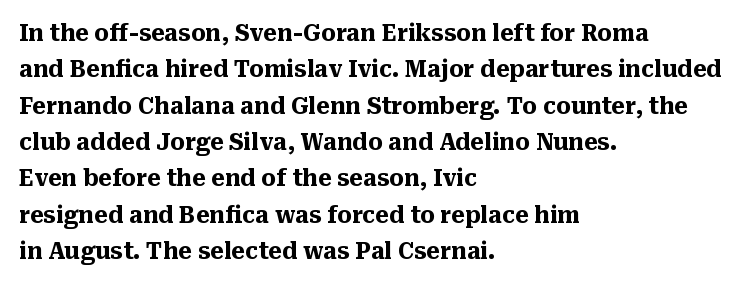
The text block is weighted toward the left margin, trailing off unevenly rightward. These lines carry a lot of weight — the face is fully bold. The letters stand upright; this is a roman face. Each row of text sits above clean, open space. This rendering leaves character spacing at its baseline value.
